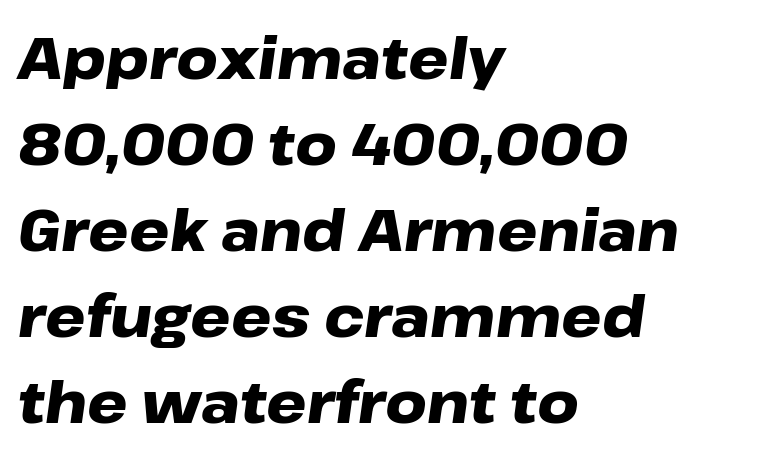
These lines are rendered in a variable-pitch font. Check the space under the baseline: it is left empty. This block has exactly the height ordinary leading produces. Casual observation: everything's shoved over to the left.
